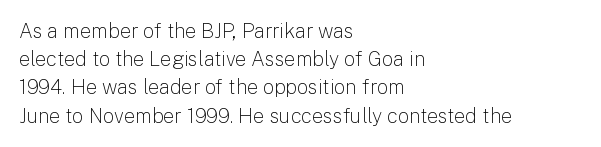
{"italic": "no", "bold": "no", "underline": "no", "align": "left", "line_spacing": "normal", "line_spacing_ratio": 1.41, "letter_spacing": "normal", "letter_spacing_em": 0.0, "glyph_px": 20}
